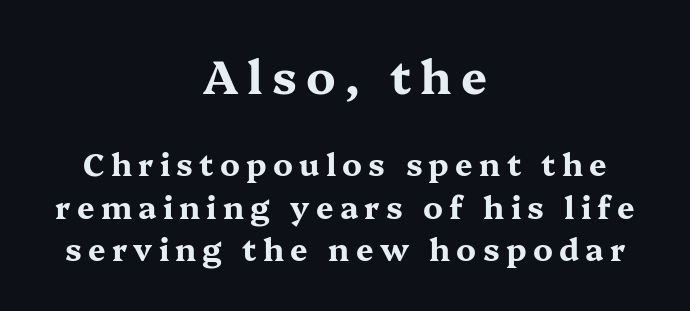
The image shows 46 px bold, wide serif type, upright; set centered, normal line spacing (1.36x), unusually wide letter spacing (+0.2 em), not underlined; the first (top) block is 1.48x larger; medium stroke contrast and a medium x-height.
